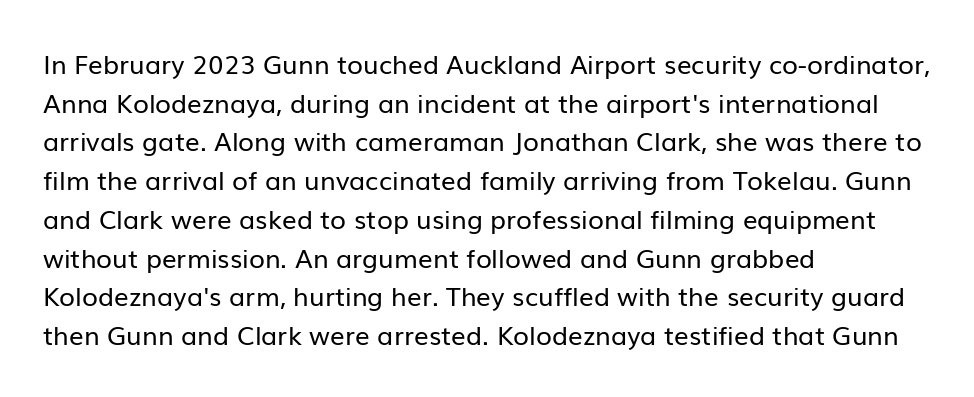
Posture: vertical. The weight tops out at a normal text grade. Words appear dense and cohesive because spacing is normal. If you drew a ruler down the left edge, every line would touch it. Line spacing here is normal. Underline: absent.
